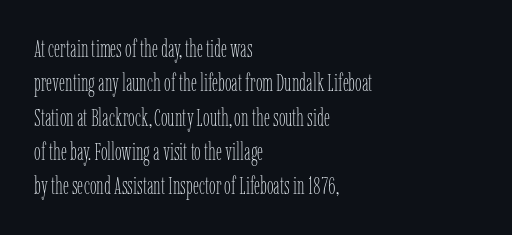
The image shows 24 px text type, upright; set left-aligned, normal line spacing (1.43x), normal letter spacing, not underlined.
